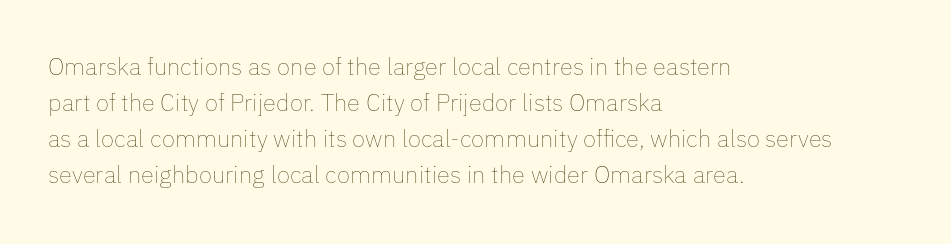
There is no visible air inserted between adjacent glyphs. The rendering anchors every line to the left-hand side. Counters stay open thanks to moderate or lighter strokes. Is there much room between lines? A standard amount, neither cramped nor airy. Type without underlining.
